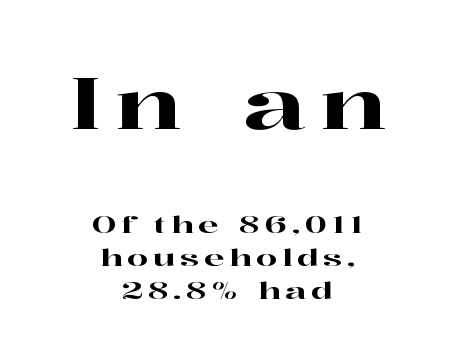
Q: Is the text italic (slanted)? A: No, it is upright.
Q: Is the typeface a serif or a sans-serif typeface? A: Serif.
Q: Is the text underlined? A: No.
Q: How is the paragraph aligned? A: Centered.
Q: Is the spacing between letters normal or unusually wide? A: Unusually wide.
Q: Is the spacing between lines tight, normal or loose? A: Normal.
Q: Which block of text is set in a larger size, the first (top) or the second (bottom)? A: The first (top) one.
Q: Width (condensed, normal, or wide)? A: Wide.
Q: Stroke contrast? A: High.
Q: x-height? A: Medium.
Q: Monospaced? A: No.
